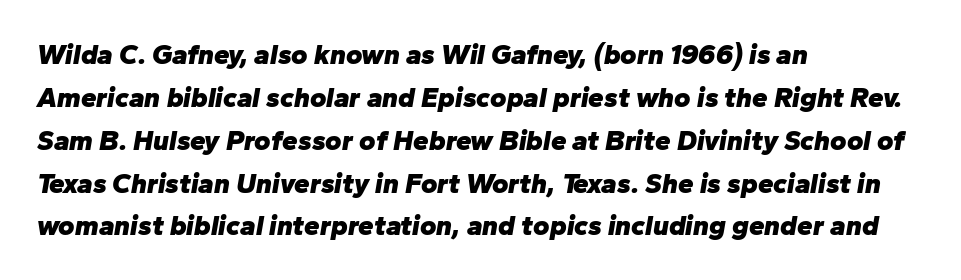
{"italic": "yes", "lean": "right", "slant_degrees": 10, "bold": "yes", "weight": "heavy", "width": "normal", "stroke_contrast": "low", "x_height": "medium", "monospaced": "no", "underline": "no", "align": "left", "line_spacing": "normal", "line_spacing_ratio": 1.53, "letter_spacing": "normal", "letter_spacing_em": 0.0, "glyph_px": 28}
